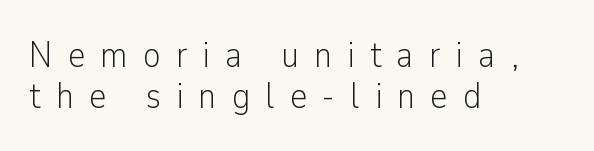
The rendering shows plain stroke endings on the letterforms — a sans-serif design. Glance below the letters and you will spot only blank space. Reading down the column, the eye jumps only a short way to each next line. These lines are set flush left with a ragged right edge. Vertical stems look standard width or narrower in stroke. Character widths vary here, with narrow letters taking less room than wide ones.
